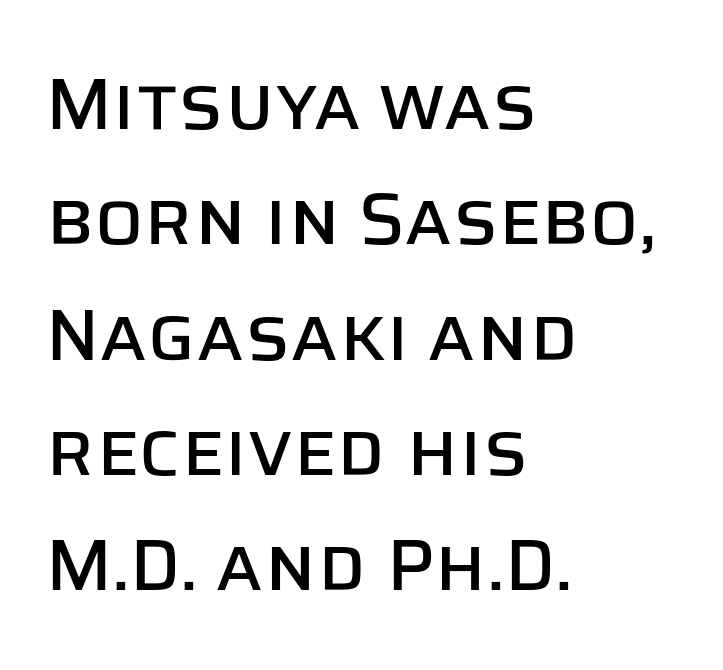
{"serif": "no", "italic": "no", "width": "normal", "stroke_contrast": "low", "x_height": "large", "monospaced": "no", "underline": "no", "align": "left", "line_spacing": "normal", "line_spacing_ratio": 1.58, "letter_spacing": "normal", "letter_spacing_em": 0.0, "glyph_px": 73}
